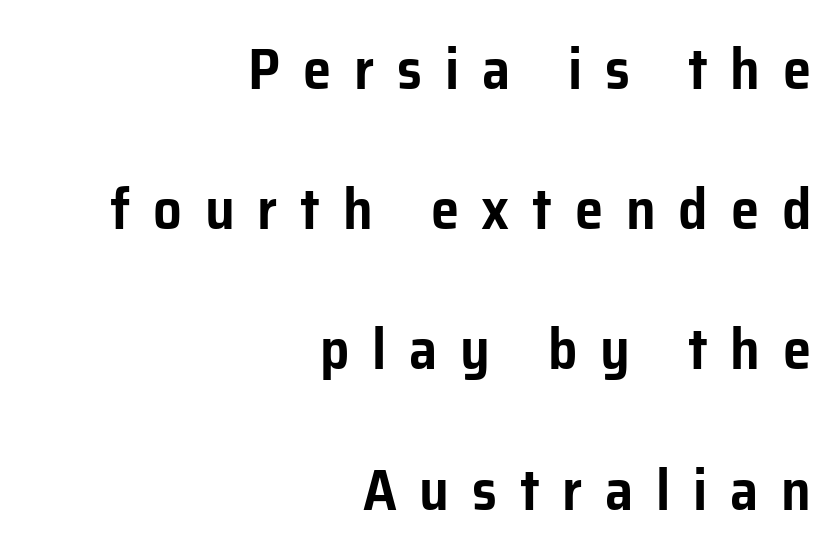
The image shows 57 px sans-serif type, upright; set right-aligned, loose line spacing (2.46x), unusually wide letter spacing (+0.4 em), not underlined; low stroke contrast and a medium x-height.
